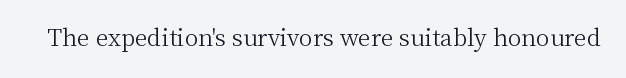
The type is set solid horizontally, with unmodified tracking. Words float on clear page, feet unadorned. A quiet, ordinary-to-light weight characterises the typeface. The type sits square on the baseline with zero lean.
